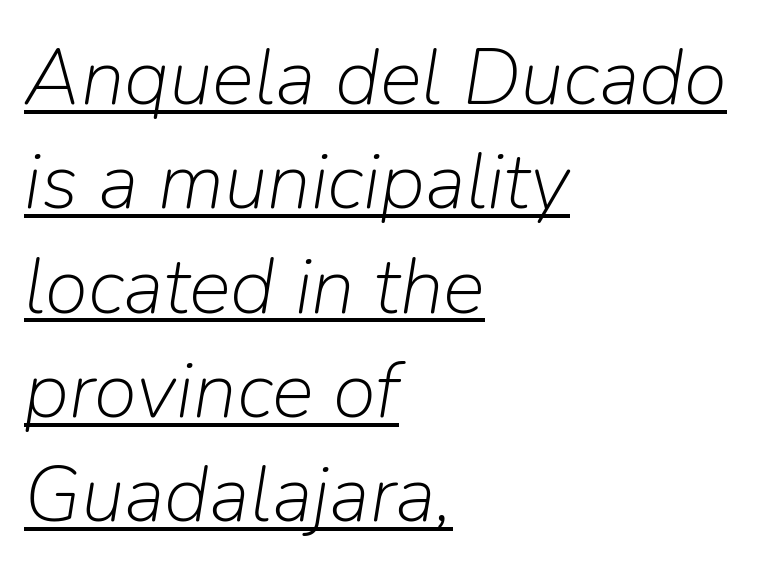
The image shows 79 px light type, italic (leaning right); set left-aligned, normal line spacing (1.32x), normal letter spacing, underlined; low stroke contrast and a medium x-height.
